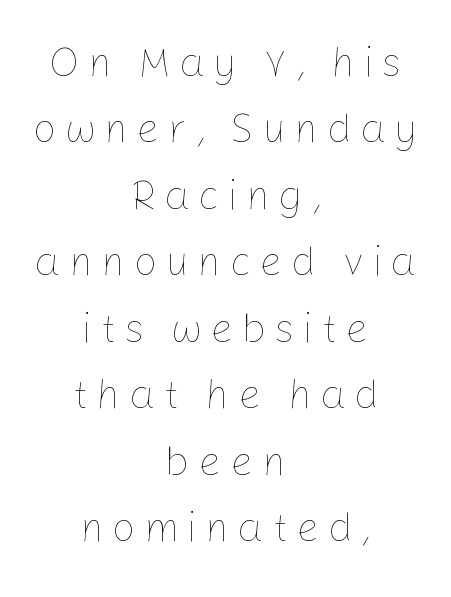
Q: Is the text bold? A: No.
Q: Is the text italic (slanted)? A: No, it is upright.
Q: Is the text underlined? A: No.
Q: How is the paragraph aligned? A: Centered.
Q: Is the spacing between letters normal or unusually wide? A: Unusually wide.
Q: Is the spacing between lines tight, normal or loose? A: Normal.
Q: Width (condensed, normal, or wide)? A: Normal.
Q: Stroke contrast? A: Low.
Q: x-height? A: Medium.
Q: Monospaced? A: No.
